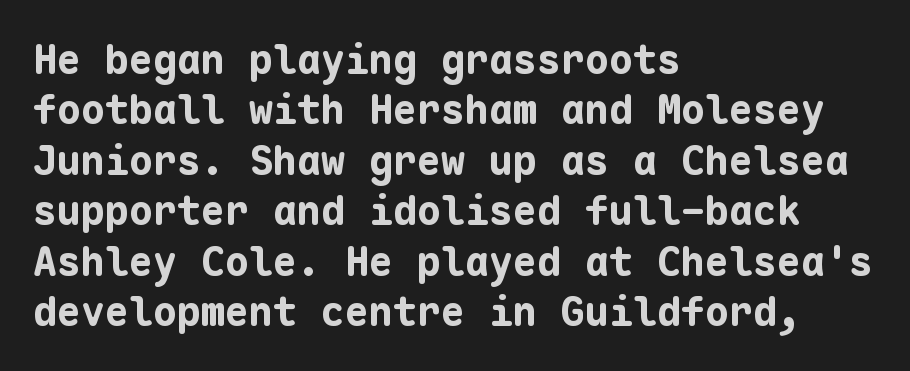
Q: Is the text bold? A: Yes.
Q: Is the text italic (slanted)? A: No, it is upright.
Q: Is the typeface a serif or a sans-serif typeface? A: Sans-serif.
Q: Is the text underlined? A: No.
Q: How is the paragraph aligned? A: Left-aligned.
Q: Is the spacing between letters normal or unusually wide? A: Normal.
Q: Is the spacing between lines tight, normal or loose? A: Normal.
Q: Width (condensed, normal, or wide)? A: Normal.
Q: Stroke contrast? A: Low.
Q: x-height? A: Medium.
Q: Monospaced? A: Yes.
